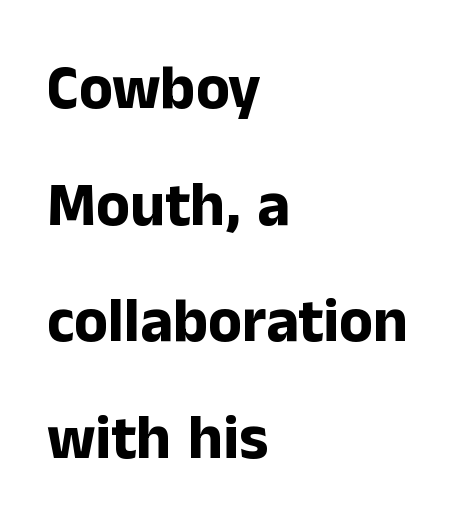
The image shows 62 px bold sans-serif type, upright; set left-aligned, line spacing 1.88x, normal letter spacing, not underlined; low stroke contrast and a medium x-height.
